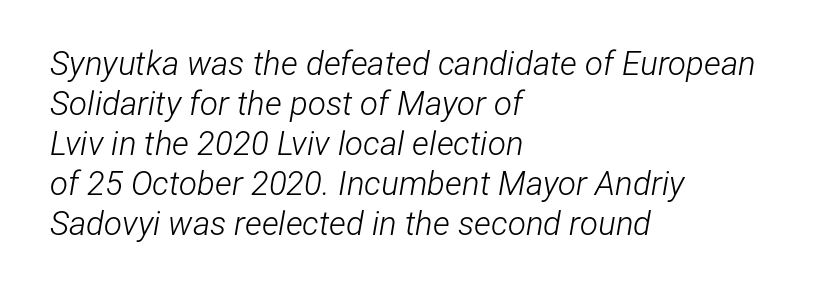
{"italic": "yes", "lean": "right", "slant_degrees": 12, "bold": "no", "weight": "light", "width": "condensed", "stroke_contrast": "low", "x_height": "medium", "monospaced": "no", "underline": "no", "align": "left", "line_spacing_ratio": 1.21, "letter_spacing": "normal", "letter_spacing_em": 0.0, "glyph_px": 33}
